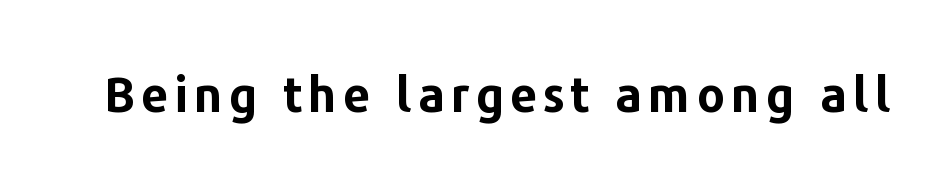
The image shows 48 px bold sans-serif type, upright; set not underlined; low stroke contrast and a medium x-height.
